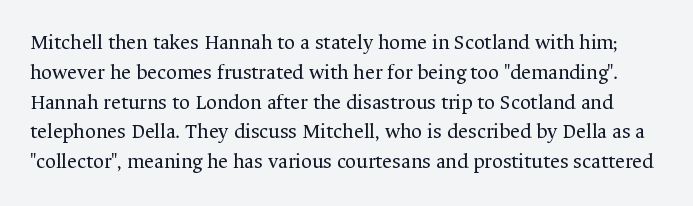
Line spacing here is normal. You can tell it's not italic because the verticals are truly vertical. The space beneath each line is pristine and unruled. Default kerning and tracking; the words read as compact shapes.
